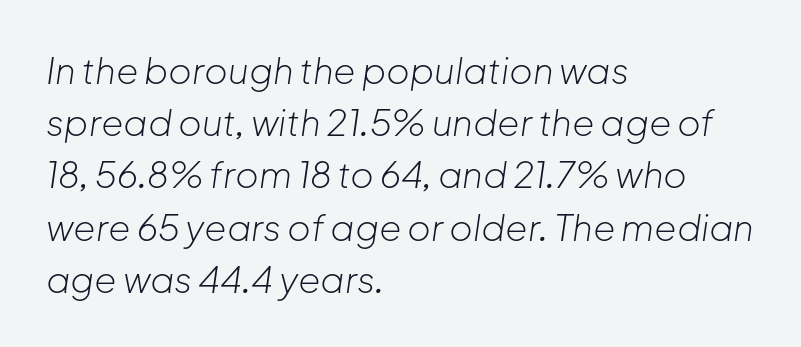
Q: Is the text bold? A: No.
Q: Is the text italic (slanted)? A: Yes, it leans right by about 8 degrees.
Q: Is the text underlined? A: No.
Q: How is the paragraph aligned? A: Left-aligned.
Q: Is the spacing between letters normal or unusually wide? A: Normal.
Q: Is the spacing between lines tight, normal or loose? A: Normal.
Q: Width (condensed, normal, or wide)? A: Normal.
Q: Stroke contrast? A: Low.
Q: x-height? A: Medium.
Q: Monospaced? A: No.
